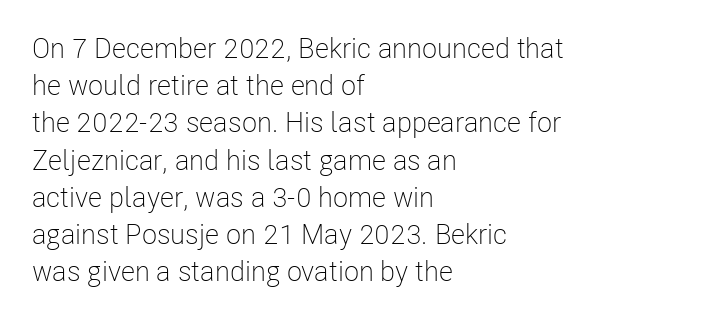
The image shows 28 px light, condensed sans-serif type, upright; set left-aligned, normal line spacing (1.33x), normal letter spacing, not underlined; low stroke contrast and a medium x-height.
